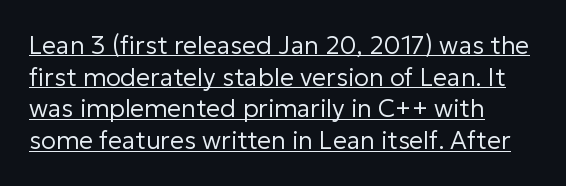
The axis of the letterforms is exactly vertical. A student would call this left alignment; a typographer would say flush left, rag right. Think standard paragraph weight, or any step lighter than that. The passage shown is underscored from start to finish. Default kerning and tracking; the words read as compact shapes.
